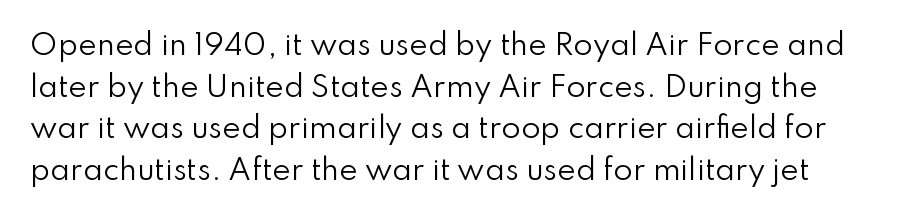
{"serif": "no", "italic": "no", "bold": "no", "weight": "regular", "width": "normal", "stroke_contrast": "low", "x_height": "small", "monospaced": "no", "underline": "no", "line_spacing": "normal", "line_spacing_ratio": 1.49, "letter_spacing": "normal", "letter_spacing_em": 0.0, "glyph_px": 28}
